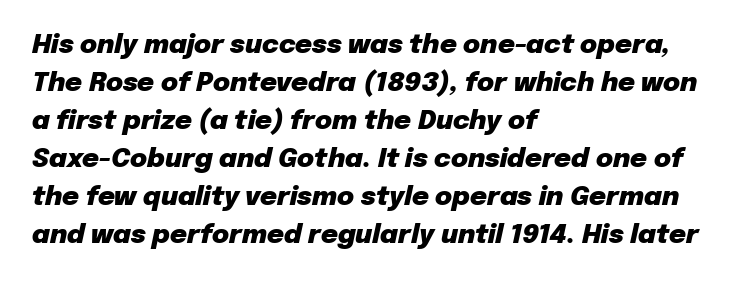
{"italic": "yes", "lean": "right", "slant_degrees": 12, "bold": "yes", "underline": "no", "align": "left", "line_spacing": "normal", "line_spacing_ratio": 1.46, "letter_spacing": "normal", "letter_spacing_em": 0.0, "glyph_px": 26}
